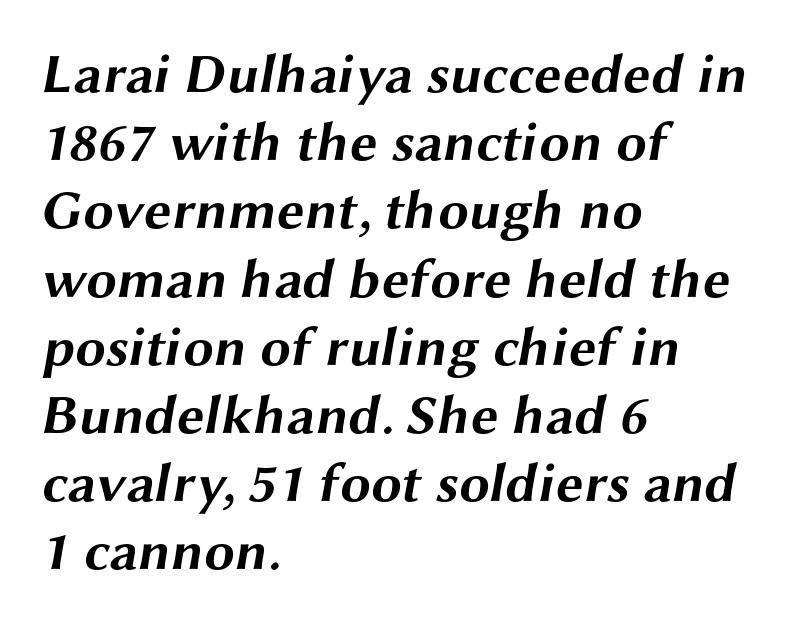
{"serif": "no", "bold": "yes", "weight": "bold", "width": "wide", "stroke_contrast": "medium", "x_height": "medium", "monospaced": "no", "underline": "no", "align": "left", "line_spacing_ratio": 1.24, "letter_spacing": "normal", "letter_spacing_em": 0.0, "glyph_px": 55}
